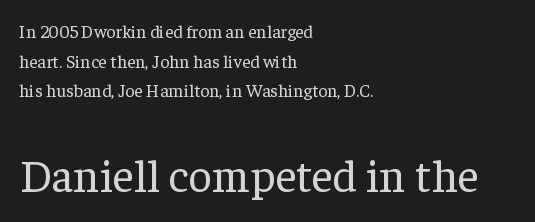
Q: Is the text bold? A: No.
Q: Is the text italic (slanted)? A: No, it is upright.
Q: Is the typeface a serif or a sans-serif typeface? A: Serif.
Q: Is the text underlined? A: No.
Q: How is the paragraph aligned? A: Left-aligned.
Q: Is the spacing between letters normal or unusually wide? A: Normal.
Q: Is the spacing between lines tight, normal or loose? A: Normal.
Q: Which block of text is set in a larger size, the first (top) or the second (bottom)? A: The second (bottom) one.
Q: Width (condensed, normal, or wide)? A: Normal.
Q: Stroke contrast? A: Low.
Q: x-height? A: Medium.
Q: Monospaced? A: No.
